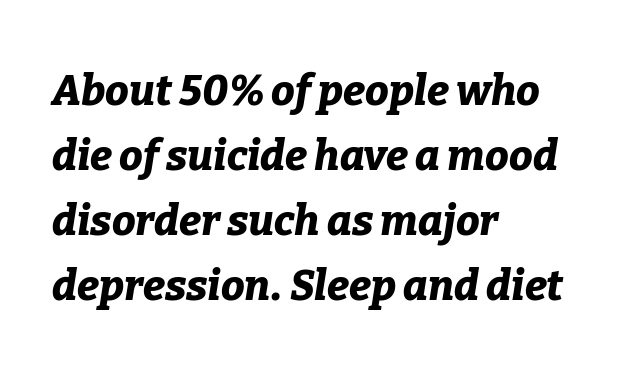
Q: Is the text bold? A: Yes.
Q: Is the text italic (slanted)? A: Yes, it leans right by about 9 degrees.
Q: Is the text underlined? A: No.
Q: How is the paragraph aligned? A: Left-aligned.
Q: Is the spacing between letters normal or unusually wide? A: Normal.
Q: Is the spacing between lines tight, normal or loose? A: Normal.
Q: Width (condensed, normal, or wide)? A: Normal.
Q: Stroke contrast? A: Low.
Q: x-height? A: Medium.
Q: Monospaced? A: No.
